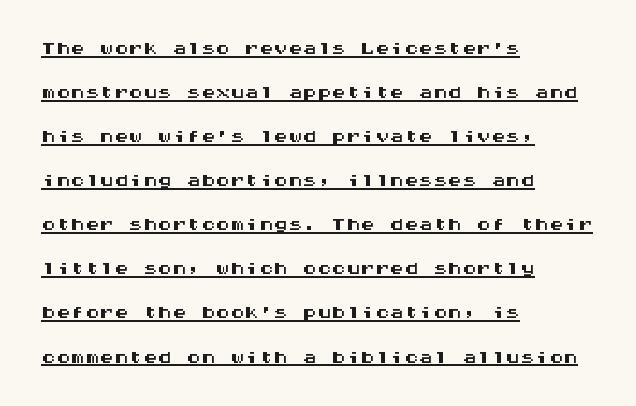
Q: Is the text italic (slanted)? A: No, it is upright.
Q: Is the typeface a serif or a sans-serif typeface? A: Sans-serif.
Q: Is the text underlined? A: Yes.
Q: How is the paragraph aligned? A: Left-aligned.
Q: Is the spacing between letters normal or unusually wide? A: Normal.
Q: Is the spacing between lines tight, normal or loose? A: Normal.
Q: Width (condensed, normal, or wide)? A: Wide.
Q: Stroke contrast? A: Medium.
Q: x-height? A: Large.
Q: Monospaced? A: Yes.
